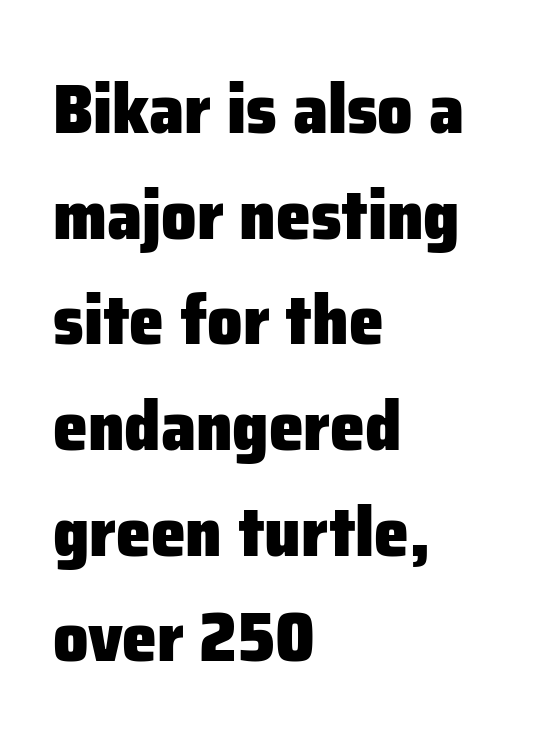
The image shows 70 px heavy sans-serif type, upright; set left-aligned, normal line spacing (1.51x), normal letter spacing, not underlined; low stroke contrast and a medium x-height.
